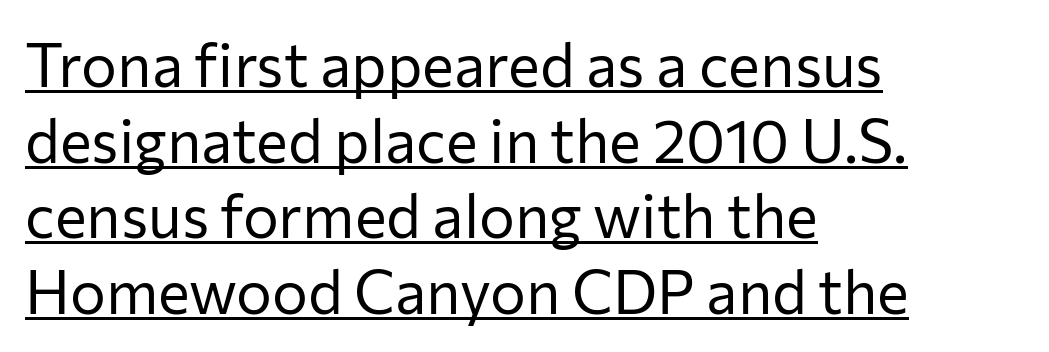
{"serif": "no", "italic": "no", "bold": "no", "weight": "regular", "width": "normal", "stroke_contrast": "low", "x_height": "medium", "monospaced": "no", "underline": "yes", "align": "left", "line_spacing": "normal", "line_spacing_ratio": 1.26, "letter_spacing": "normal", "letter_spacing_em": 0.0, "glyph_px": 60}
